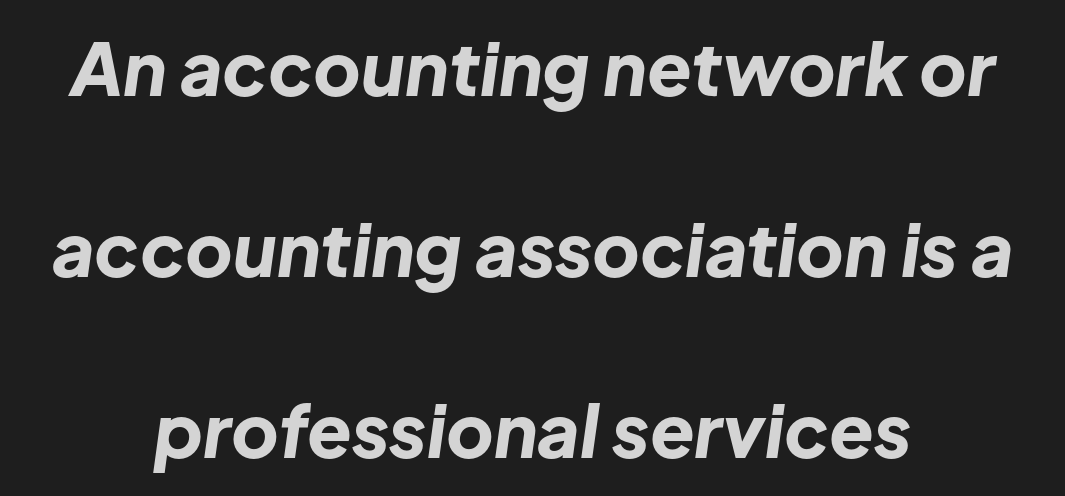
Posture: slanted. Notice how thick the strokes are: this is what a full bold looks like. Loosely led — the rows are spread out. Each word holds together tightly as a unit, with standard inter-letter gaps. Check the space under the baseline: it is left empty. Every row of glyphs is offset so its center matches the block's center.
